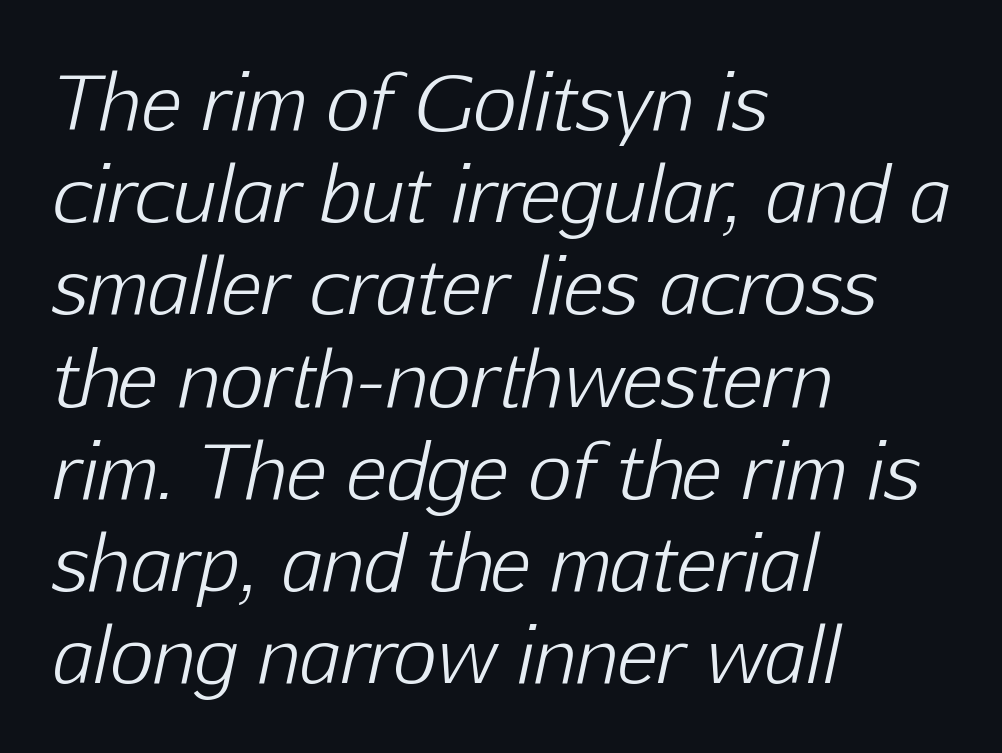
The image shows 75 px light type, italic (leaning right); set left-aligned, line spacing 1.23x, normal letter spacing, not underlined; low stroke contrast and a medium x-height.
